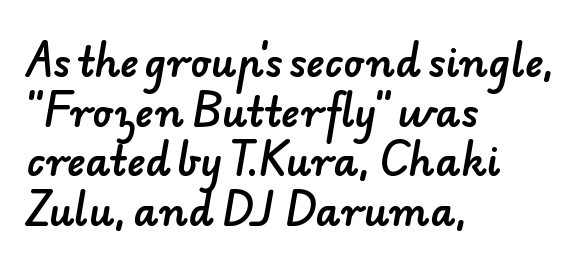
{"serif": "no", "width": "normal", "stroke_contrast": "low", "x_height": "small", "monospaced": "no", "underline": "no", "align": "left", "line_spacing": "normal", "line_spacing_ratio": 1.27, "letter_spacing": "normal", "letter_spacing_em": 0.0, "glyph_px": 39}
